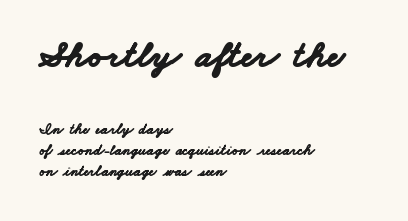
The image shows 38 px bold, wide sans-serif type; set left-aligned, normal line spacing (1.39x), normal letter spacing, not underlined; the first (top) block is 2.53x larger; low stroke contrast and a small x-height.
